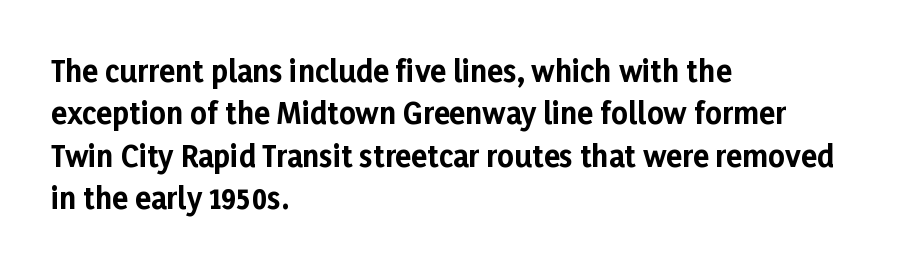
The image shows 29 px bold sans-serif type, upright; set left-aligned, normal line spacing (1.46x), normal letter spacing, not underlined; low stroke contrast and a medium x-height.
